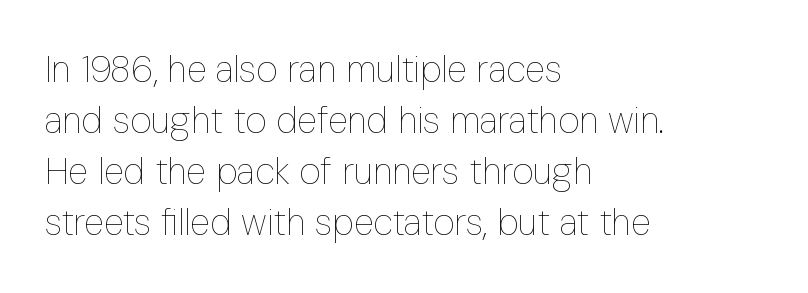
{"italic": "no", "bold": "no", "weight": "thin", "width": "condensed", "stroke_contrast": "low", "x_height": "medium", "monospaced": "no", "underline": "no", "align": "left", "line_spacing": "normal", "line_spacing_ratio": 1.38, "letter_spacing": "normal", "letter_spacing_em": 0.0, "glyph_px": 37}
